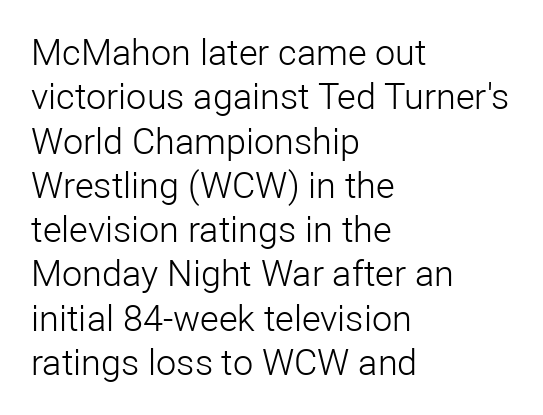
Caption: standard tracking, unaltered. The words here are not underlined. Weight class: somewhere from thin through regular. Line starts are locked; line ends wander. The glyphs in this specimen are sans serif. You could not count columns in this text — the font is proportionally spaced.
